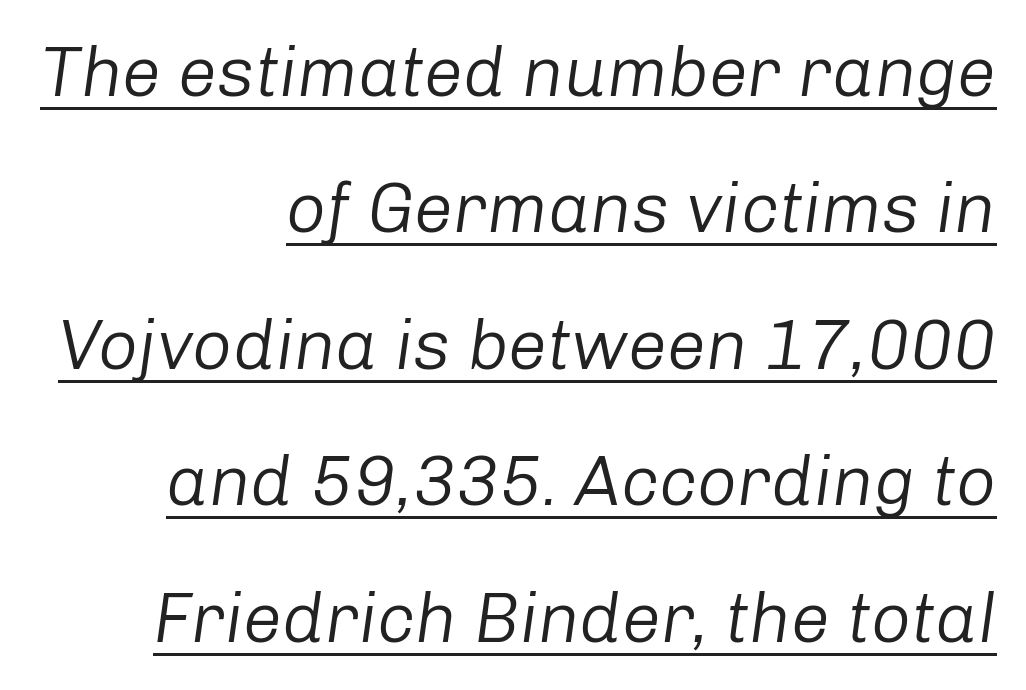
Q: Is the text bold? A: No.
Q: Is the text italic (slanted)? A: Yes, it leans right by about 8 degrees.
Q: Is the text underlined? A: Yes.
Q: How is the paragraph aligned? A: Right-aligned.
Q: Is the spacing between letters normal or unusually wide? A: Normal.
Q: Is the spacing between lines tight, normal or loose? A: Loose.
Q: Width (condensed, normal, or wide)? A: Normal.
Q: Stroke contrast? A: Low.
Q: x-height? A: Medium.
Q: Monospaced? A: No.
